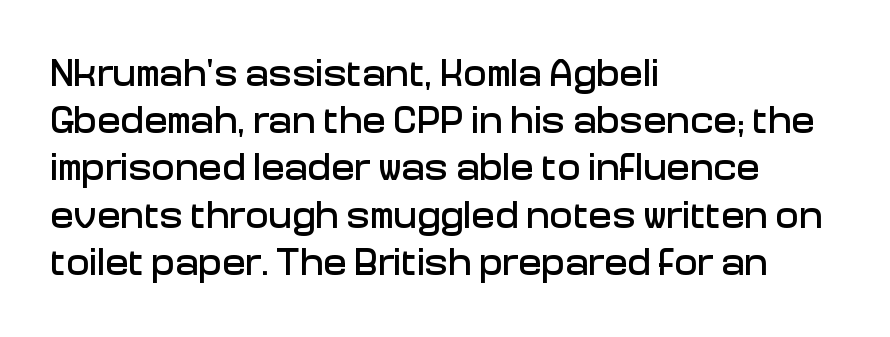
{"serif": "no", "italic": "no", "width": "normal", "stroke_contrast": "low", "x_height": "medium", "monospaced": "no", "underline": "no", "align": "left", "line_spacing_ratio": 1.21, "letter_spacing": "normal", "letter_spacing_em": 0.0, "glyph_px": 39}
